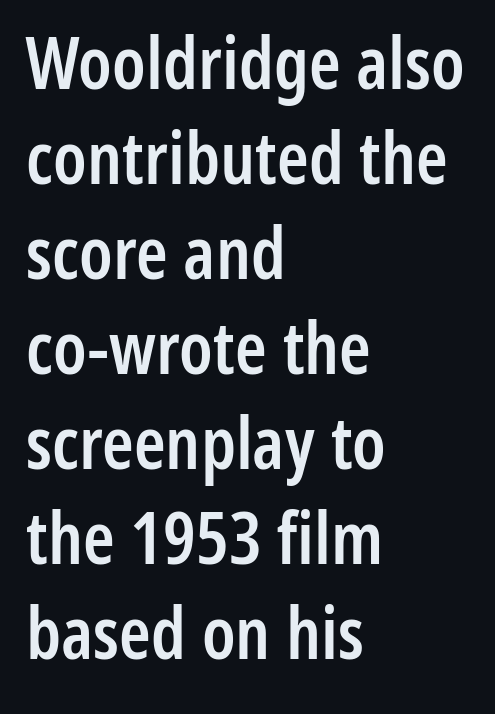
Unlike a traditional serif, this face leaves its strokes unadorned. A classic flush-left, rag-right setting is used for this passage. Clear beneath every line of the passage. Vertical strokes here are truly vertical. You could call the tracking neutral — neither tight nor loose. Interline gaps are of average width in this sample.
